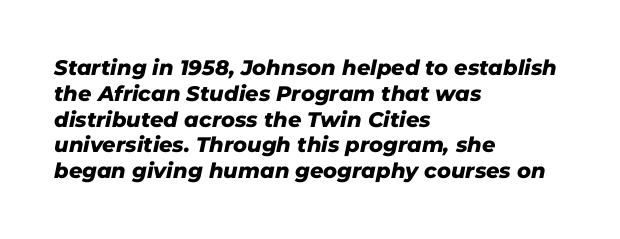
The image shows 21 px bold type, italic (leaning right); set left-aligned, line spacing 1.23x, normal letter spacing, not underlined.
